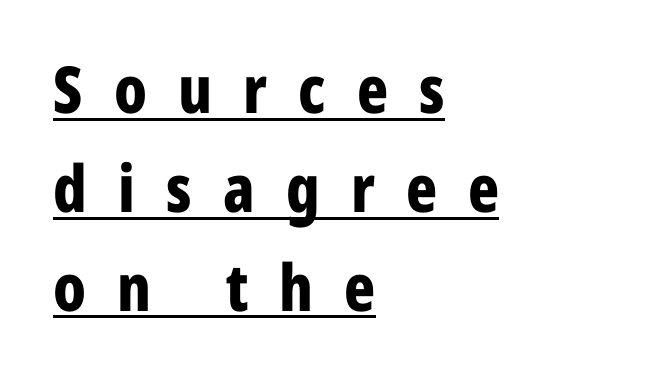
Q: Is the text bold? A: Yes.
Q: Is the text italic (slanted)? A: No, it is upright.
Q: Is the typeface a serif or a sans-serif typeface? A: Sans-serif.
Q: Is the text underlined? A: Yes.
Q: How is the paragraph aligned? A: Left-aligned.
Q: Is the spacing between letters normal or unusually wide? A: Unusually wide.
Q: Is the spacing between lines tight, normal or loose? A: Normal.
Q: Width (condensed, normal, or wide)? A: Condensed.
Q: Stroke contrast? A: Low.
Q: x-height? A: Medium.
Q: Monospaced? A: No.
